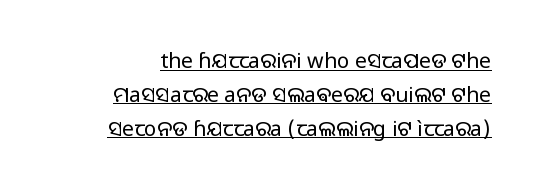
Q: Is the text bold? A: No.
Q: Is the text italic (slanted)? A: No, it is upright.
Q: Is the text underlined? A: Yes.
Q: Is the spacing between letters normal or unusually wide? A: Normal.
Q: Is the spacing between lines tight, normal or loose? A: Normal.
